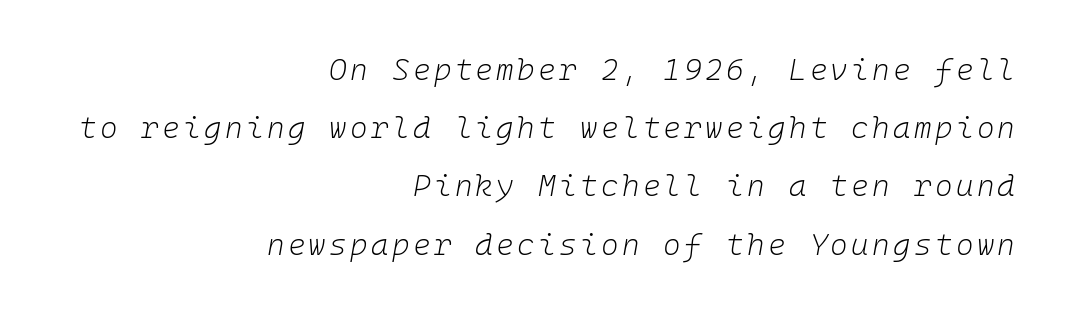
{"italic": "yes", "lean": "right", "slant_degrees": 10, "bold": "no", "weight": "light", "width": "normal", "stroke_contrast": "low", "x_height": "medium", "monospaced": "yes", "underline": "no", "align": "right", "line_spacing": "loose", "line_spacing_ratio": 1.94, "glyph_px": 30}
